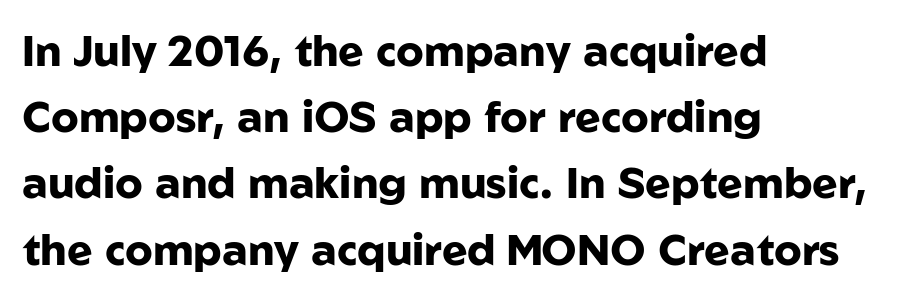
Q: Is the text bold? A: Yes.
Q: Is the text italic (slanted)? A: No, it is upright.
Q: Is the typeface a serif or a sans-serif typeface? A: Sans-serif.
Q: Is the text underlined? A: No.
Q: How is the paragraph aligned? A: Left-aligned.
Q: Is the spacing between letters normal or unusually wide? A: Normal.
Q: Is the spacing between lines tight, normal or loose? A: Normal.
Q: Width (condensed, normal, or wide)? A: Normal.
Q: Stroke contrast? A: Low.
Q: x-height? A: Medium.
Q: Monospaced? A: No.
